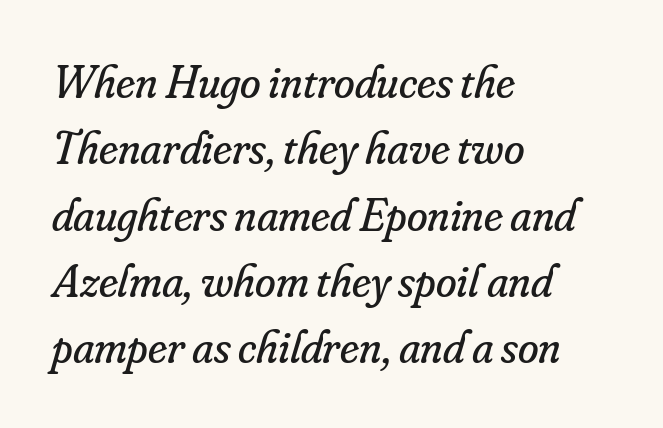
Q: Is the text bold? A: No.
Q: Is the text italic (slanted)? A: Yes, it leans right by about 16 degrees.
Q: Is the typeface a serif or a sans-serif typeface? A: Serif.
Q: Is the text underlined? A: No.
Q: How is the paragraph aligned? A: Left-aligned.
Q: Is the spacing between letters normal or unusually wide? A: Normal.
Q: Is the spacing between lines tight, normal or loose? A: Normal.
Q: Width (condensed, normal, or wide)? A: Normal.
Q: Stroke contrast? A: Low.
Q: x-height? A: Small.
Q: Monospaced? A: No.
